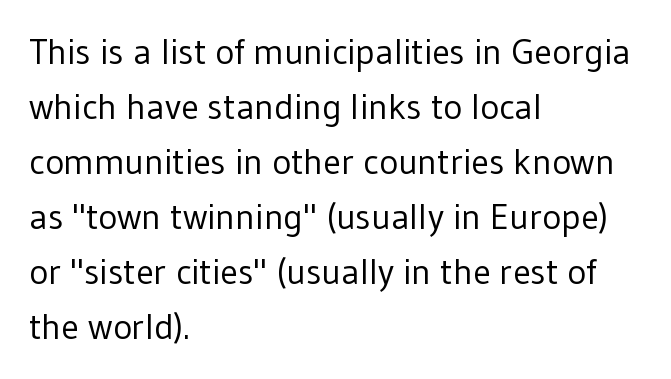
{"serif": "no", "italic": "no", "bold": "no", "weight": "regular", "width": "normal", "stroke_contrast": "low", "x_height": "medium", "monospaced": "no", "underline": "no", "align": "left", "line_spacing": "normal", "line_spacing_ratio": 1.53, "letter_spacing": "normal", "letter_spacing_em": 0.0, "glyph_px": 36}
